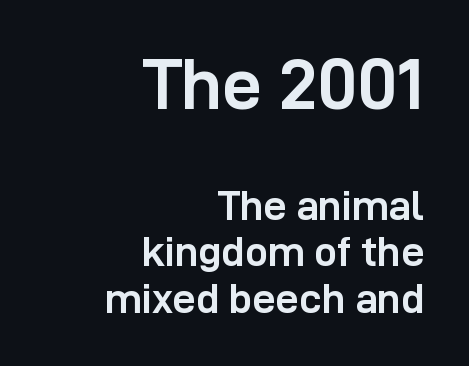
{"serif": "no", "italic": "no", "bold": "yes", "weight": "semibold", "width": "normal", "stroke_contrast": "low", "x_height": "medium", "monospaced": "no", "underline": "no", "align": "right", "line_spacing": "tight", "line_spacing_ratio": 1.14, "letter_spacing": "normal", "letter_spacing_em": 0.0, "larger_block": "first", "size_ratio": 1.73, "glyph_px": 71}
